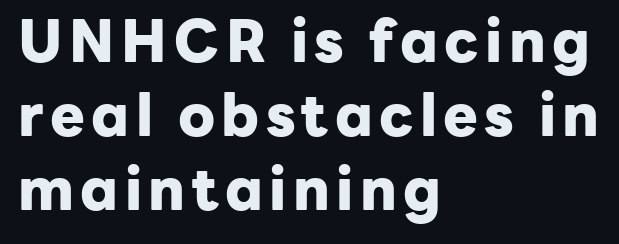
{"serif": "no", "italic": "no", "bold": "yes", "weight": "heavy", "width": "normal", "stroke_contrast": "low", "x_height": "medium", "monospaced": "no", "underline": "no", "align": "left", "line_spacing": "normal", "line_spacing_ratio": 1.28, "glyph_px": 58}
